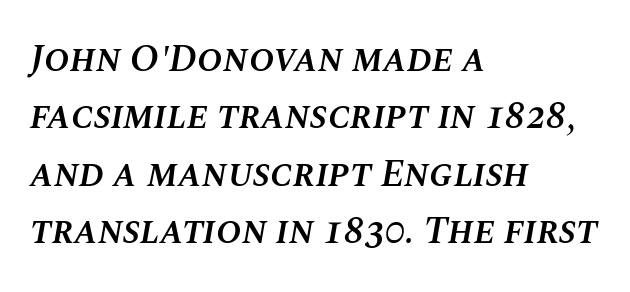
Q: Is the text bold? A: Semi-bold.
Q: Is the text italic (slanted)? A: Yes, it leans right by about 10 degrees.
Q: Is the text underlined? A: No.
Q: How is the paragraph aligned? A: Left-aligned.
Q: Is the spacing between letters normal or unusually wide? A: Normal.
Q: Is the spacing between lines tight, normal or loose? A: Normal.
Q: Width (condensed, normal, or wide)? A: Normal.
Q: Stroke contrast? A: Medium.
Q: x-height? A: Large.
Q: Monospaced? A: No.
